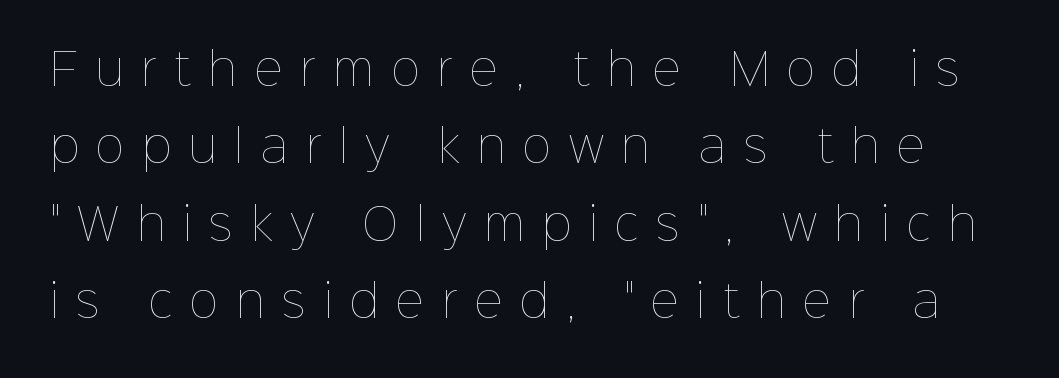
Q: Is the text bold? A: No.
Q: Is the text italic (slanted)? A: No, it is upright.
Q: Is the text underlined? A: No.
Q: Is the spacing between letters normal or unusually wide? A: Unusually wide.
Q: Width (condensed, normal, or wide)? A: Normal.
Q: Stroke contrast? A: Low.
Q: x-height? A: Medium.
Q: Monospaced? A: No.
